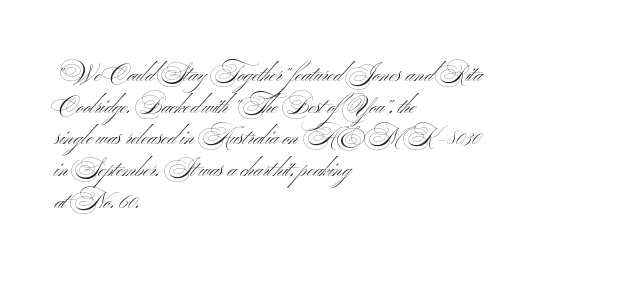
No letter is thick-stroked: the sample isn't bold. If you measured baseline to baseline, you'd find a middling distance. Check the space under the baseline: it is left empty. Where is the straight margin? On the left.
